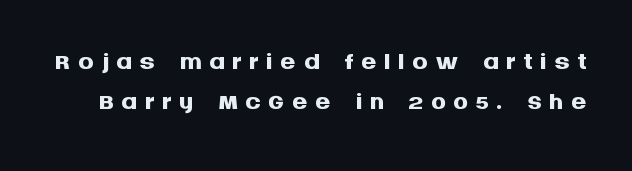
{"serif": "no", "italic": "no", "bold": "yes", "weight": "semibold", "width": "normal", "stroke_contrast": "medium", "x_height": "large", "monospaced": "no", "underline": "no", "line_spacing": "tight", "line_spacing_ratio": 1.03, "glyph_px": 39}
